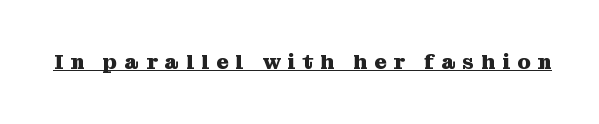
The image shows 21 px bold type, upright; set unusually wide letter spacing (+0.35 em), underlined.
